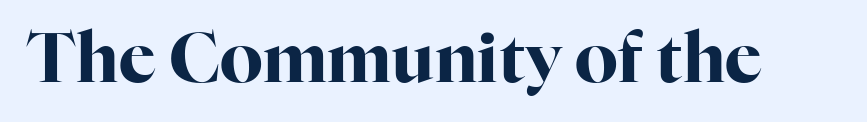
The image shows 69 px bold serif type, upright; set normal letter spacing, not underlined; high stroke contrast and a medium x-height.
